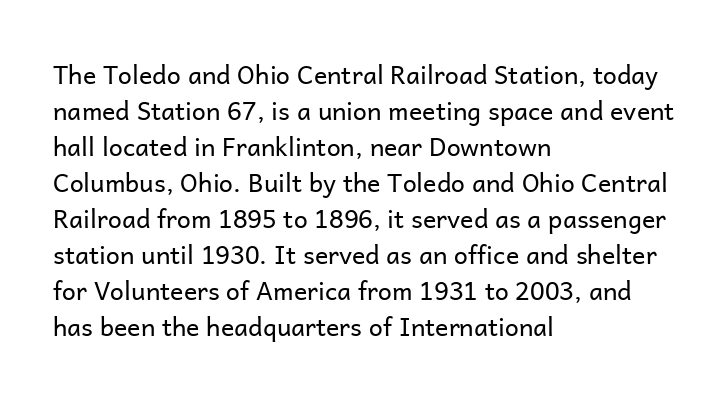
{"italic": "no", "bold": "no", "underline": "no", "align": "left", "line_spacing": "normal", "line_spacing_ratio": 1.44, "letter_spacing": "normal", "letter_spacing_em": 0.0, "glyph_px": 25}
